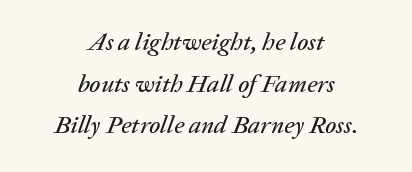
The image shows 25 px text type, italic (leaning right); set centered, normal line spacing (1.67x), normal letter spacing, not underlined.
